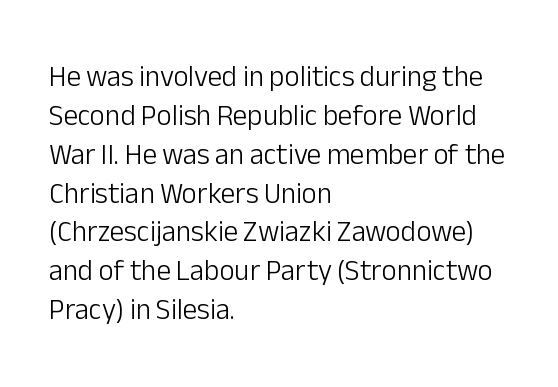
{"serif": "no", "italic": "no", "bold": "no", "weight": "light", "width": "normal", "stroke_contrast": "low", "x_height": "medium", "monospaced": "no", "underline": "no", "align": "left", "line_spacing": "normal", "line_spacing_ratio": 1.34, "letter_spacing": "normal", "letter_spacing_em": 0.0, "glyph_px": 29}
